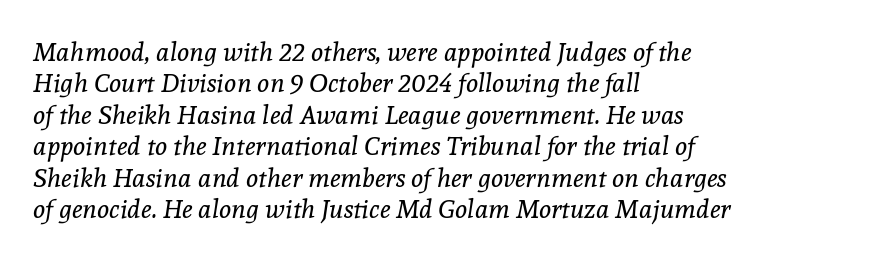
Observe the ordinary spacing: letters are neighbours, not strangers. Slant detected: the letters are inclined. If you drew a ruler down the left edge, every line would touch it. The font sits on the lighter half of the weight spectrum, regular included.
